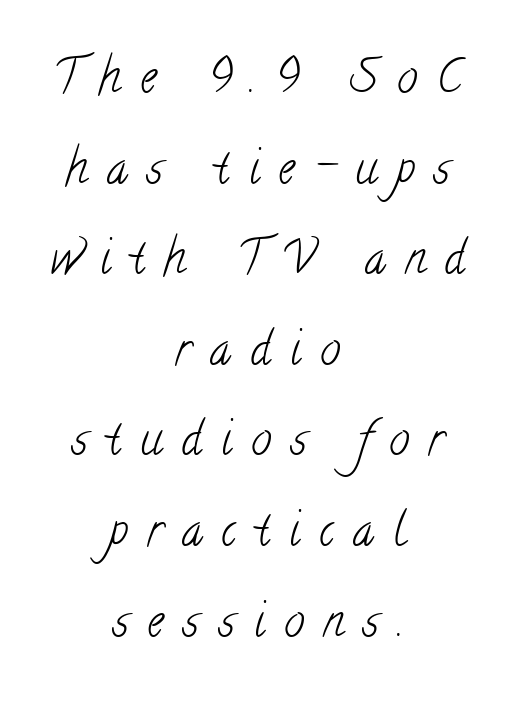
{"serif": "yes", "bold": "no", "weight": "light", "width": "condensed", "stroke_contrast": "low", "x_height": "small", "monospaced": "no", "underline": "no", "align": "center", "line_spacing": "loose", "line_spacing_ratio": 1.97, "letter_spacing": "wide", "letter_spacing_em": 0.41, "glyph_px": 46}
